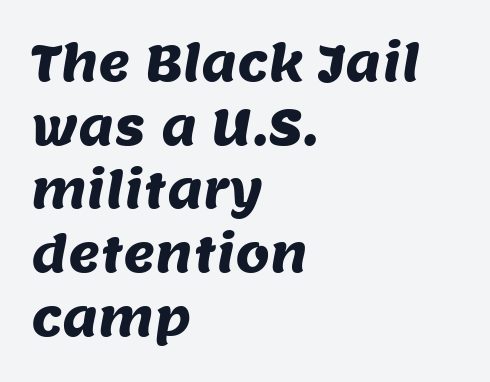
The image shows 49 px sans-serif type; set left-aligned, normal line spacing (1.3x), normal letter spacing, not underlined; medium stroke contrast and a large x-height.
